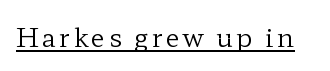
Q: Is the text bold? A: No.
Q: Is the text italic (slanted)? A: No, it is upright.
Q: Is the text underlined? A: Yes.
